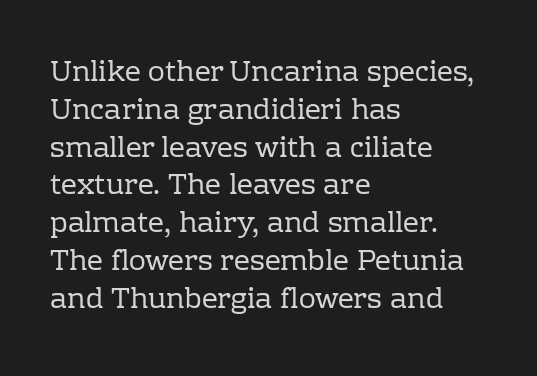
The image shows 28 px regular-weight serif type, upright; set left-aligned, normal line spacing (1.35x), normal letter spacing, not underlined; low stroke contrast and a medium x-height.
